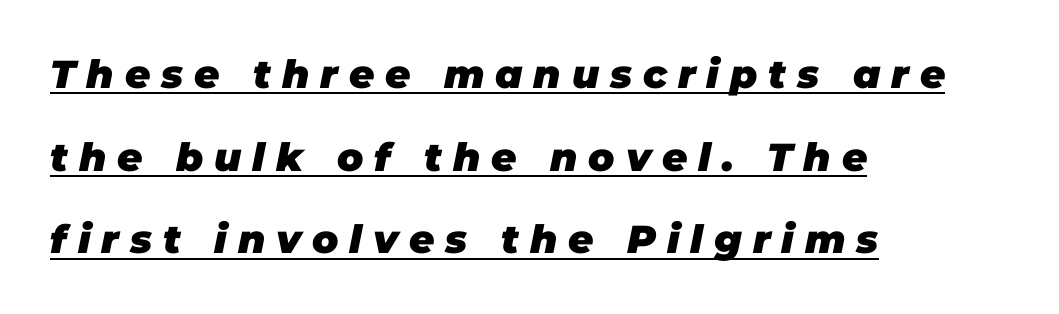
The image shows 39 px heavy type, italic (leaning right); set left-aligned, loose line spacing (2.12x), unusually wide letter spacing (+0.28 em), underlined; low stroke contrast and a large x-height.
